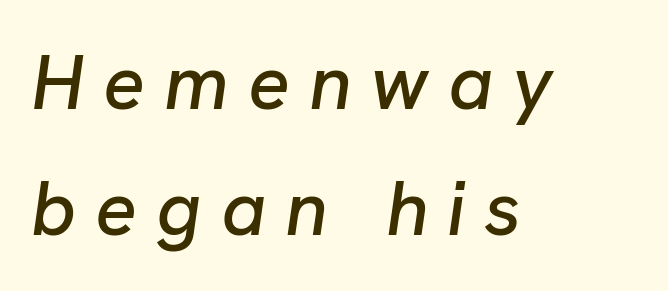
Is there much room between lines? A standard amount, neither cramped nor airy. Honestly, the letter spacing is so wide it's the main thing you notice. The face used here is proportionally spaced, like ordinary book or web type. Plain, unruled lines of type.
